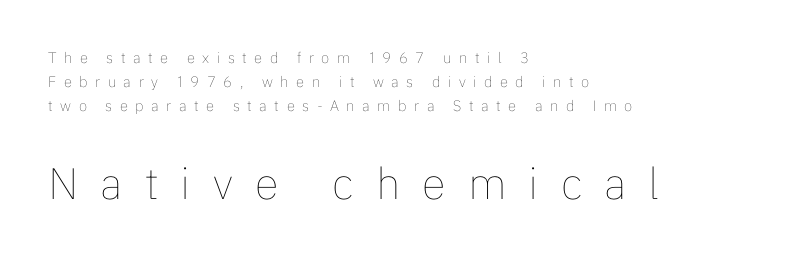
{"italic": "no", "bold": "no", "weight": "thin", "width": "normal", "stroke_contrast": "low", "x_height": "medium", "monospaced": "no", "underline": "no", "align": "left", "line_spacing": "normal", "line_spacing_ratio": 1.59, "letter_spacing": "wide", "letter_spacing_em": 0.5, "larger_block": "second", "size_ratio": 2.93, "glyph_px": 44}
